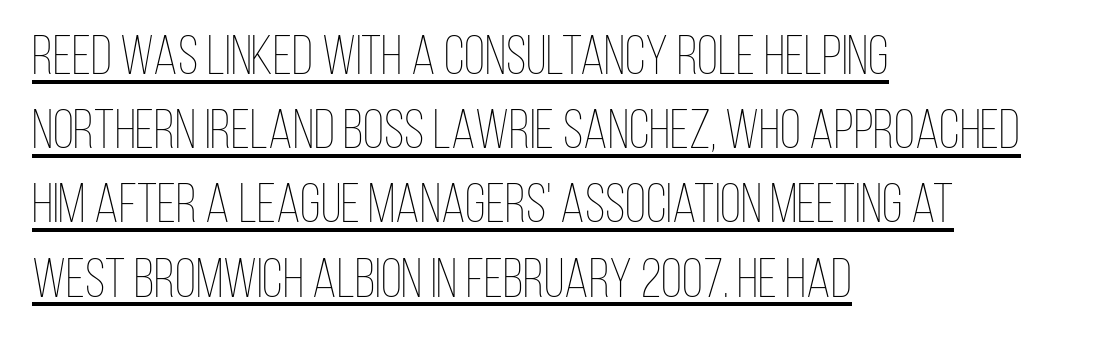
The image shows 55 px thin, condensed type, upright; set left-aligned, normal line spacing (1.35x), normal letter spacing, underlined; low stroke contrast and a large x-height.
